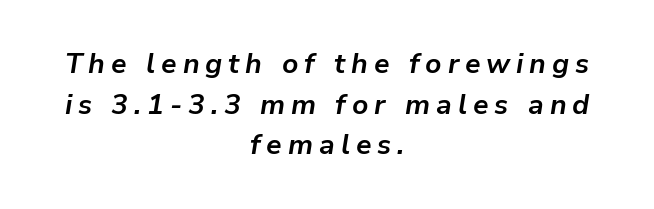
{"italic": "yes", "lean": "right", "slant_degrees": 9, "bold": "yes", "weight": "bold", "width": "normal", "stroke_contrast": "low", "x_height": "medium", "monospaced": "no", "underline": "no", "align": "center", "line_spacing": "normal", "line_spacing_ratio": 1.45, "letter_spacing": "wide", "letter_spacing_em": 0.21, "glyph_px": 28}
